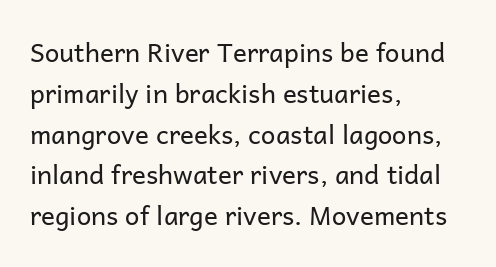
The image shows 26 px text type, upright; set left-aligned, normal line spacing (1.57x), normal letter spacing, not underlined.
